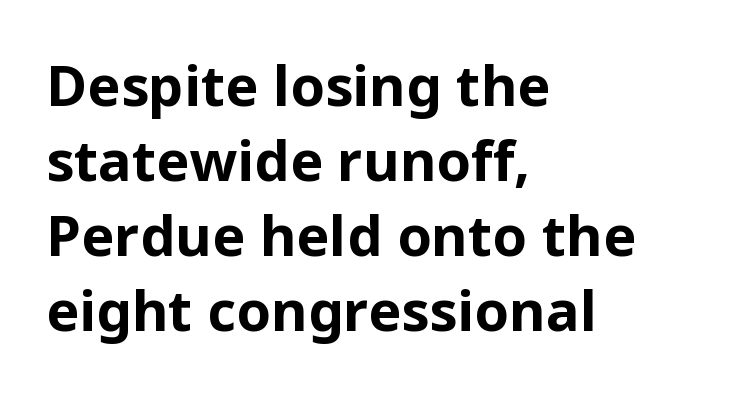
Q: Is the text bold? A: Yes.
Q: Is the text italic (slanted)? A: No, it is upright.
Q: Is the typeface a serif or a sans-serif typeface? A: Sans-serif.
Q: Is the text underlined? A: No.
Q: How is the paragraph aligned? A: Left-aligned.
Q: Is the spacing between letters normal or unusually wide? A: Normal.
Q: Is the spacing between lines tight, normal or loose? A: Normal.
Q: Width (condensed, normal, or wide)? A: Normal.
Q: Stroke contrast? A: Low.
Q: x-height? A: Medium.
Q: Monospaced? A: No.
